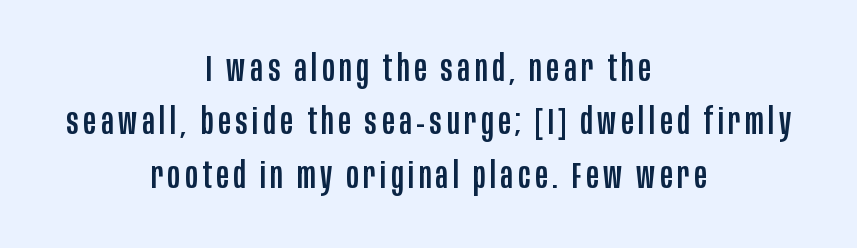
Q: Is the text italic (slanted)? A: No, it is upright.
Q: Is the typeface a serif or a sans-serif typeface? A: Sans-serif.
Q: Is the text underlined? A: No.
Q: How is the paragraph aligned? A: Centered.
Q: Is the spacing between lines tight, normal or loose? A: Normal.
Q: Width (condensed, normal, or wide)? A: Condensed.
Q: Stroke contrast? A: Low.
Q: x-height? A: Large.
Q: Monospaced? A: No.
